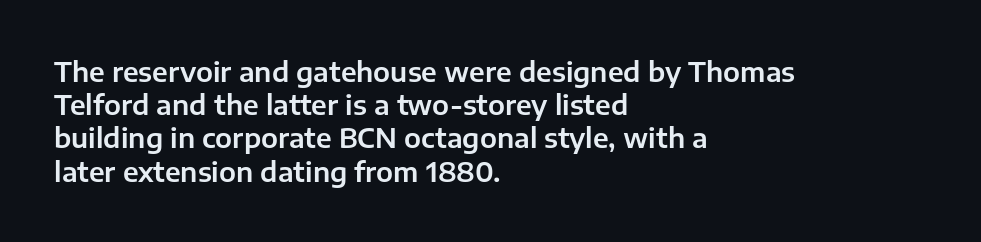
Every row of glyphs begins at an identical x-position on the left. These lines were composed using upright roman letters. Standard letterfit; no display-style spreading of the glyphs. The glyphs are unaccompanied by any horizontal stroke below them.
